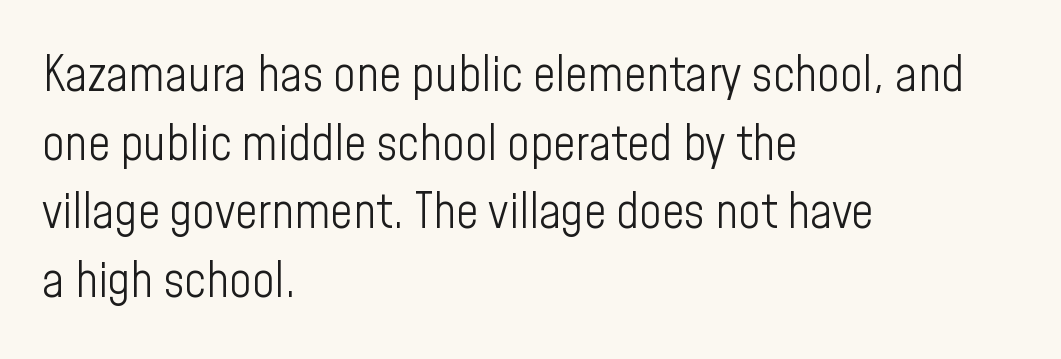
Q: Is the text bold? A: No.
Q: Is the text italic (slanted)? A: No, it is upright.
Q: Is the typeface a serif or a sans-serif typeface? A: Sans-serif.
Q: Is the text underlined? A: No.
Q: How is the paragraph aligned? A: Left-aligned.
Q: Is the spacing between letters normal or unusually wide? A: Normal.
Q: Is the spacing between lines tight, normal or loose? A: Normal.
Q: Width (condensed, normal, or wide)? A: Condensed.
Q: Stroke contrast? A: Low.
Q: x-height? A: Medium.
Q: Monospaced? A: No.
